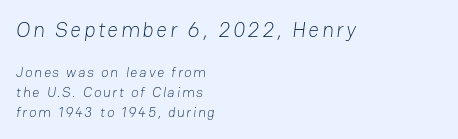
The image shows 21 px text type; set left-aligned, normal line spacing (1.44x), not underlined; the first (top) block is 1.5x larger.
